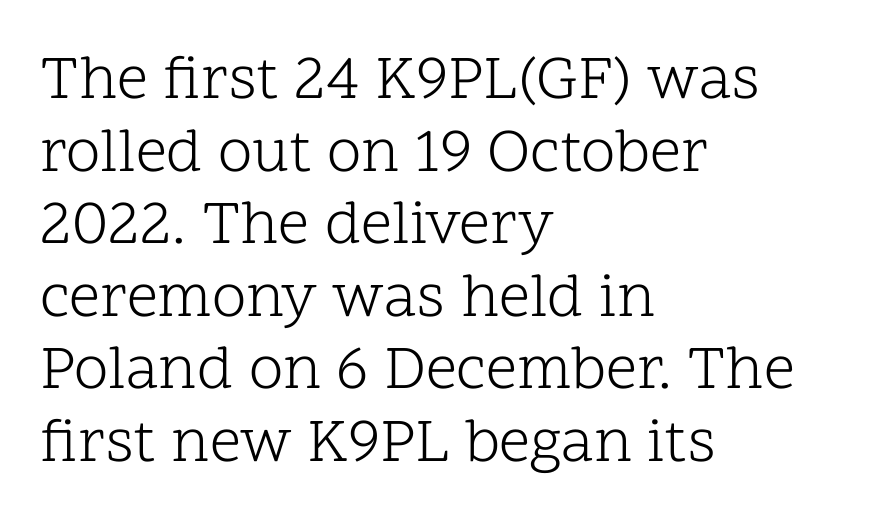
{"serif": "yes", "italic": "no", "bold": "no", "weight": "light", "width": "normal", "stroke_contrast": "low", "x_height": "medium", "monospaced": "no", "underline": "no", "align": "left", "line_spacing_ratio": 1.17, "letter_spacing": "normal", "letter_spacing_em": 0.0, "glyph_px": 62}
